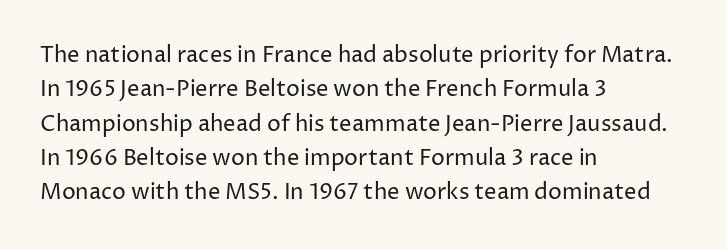
The specimen reads as upright at a glance. Is the stroke heavy? The answer is a plain regular-or-lighter. Clear beneath every line of the passage. Notice how descenders clear the ascenders below comfortably — that's standard leading.
